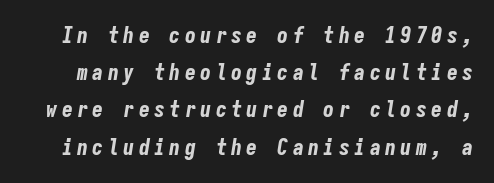
{"italic": "yes", "lean": "right", "slant_degrees": 9, "bold": "yes", "underline": "no", "line_spacing": "normal", "line_spacing_ratio": 1.69, "letter_spacing": "wide", "letter_spacing_em": 0.2, "glyph_px": 22}
